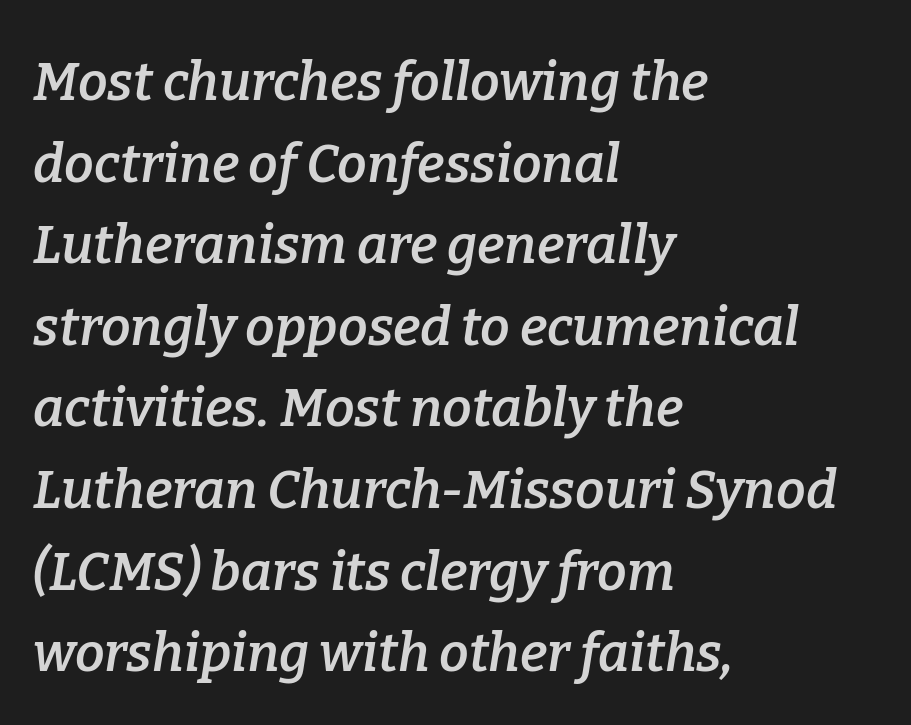
Q: Is the text bold? A: Semi-bold.
Q: Is the text italic (slanted)? A: Yes, it leans right by about 9 degrees.
Q: Is the typeface a serif or a sans-serif typeface? A: Serif.
Q: Is the text underlined? A: No.
Q: How is the paragraph aligned? A: Left-aligned.
Q: Is the spacing between letters normal or unusually wide? A: Normal.
Q: Is the spacing between lines tight, normal or loose? A: Normal.
Q: Width (condensed, normal, or wide)? A: Normal.
Q: Stroke contrast? A: Low.
Q: x-height? A: Medium.
Q: Monospaced? A: No.
